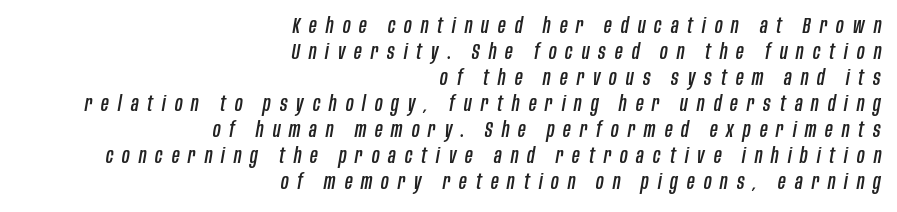
Q: Is the text italic (slanted)? A: Yes, it leans right by about 10 degrees.
Q: Is the text underlined? A: No.
Q: How is the paragraph aligned? A: Right-aligned.
Q: Is the spacing between letters normal or unusually wide? A: Unusually wide.
